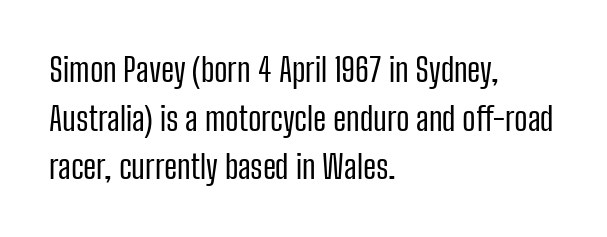
Q: Is the text bold? A: No.
Q: Is the text italic (slanted)? A: No, it is upright.
Q: Is the typeface a serif or a sans-serif typeface? A: Sans-serif.
Q: Is the text underlined? A: No.
Q: How is the paragraph aligned? A: Left-aligned.
Q: Is the spacing between letters normal or unusually wide? A: Normal.
Q: Is the spacing between lines tight, normal or loose? A: Normal.
Q: Width (condensed, normal, or wide)? A: Condensed.
Q: Stroke contrast? A: Low.
Q: x-height? A: Medium.
Q: Monospaced? A: No.
